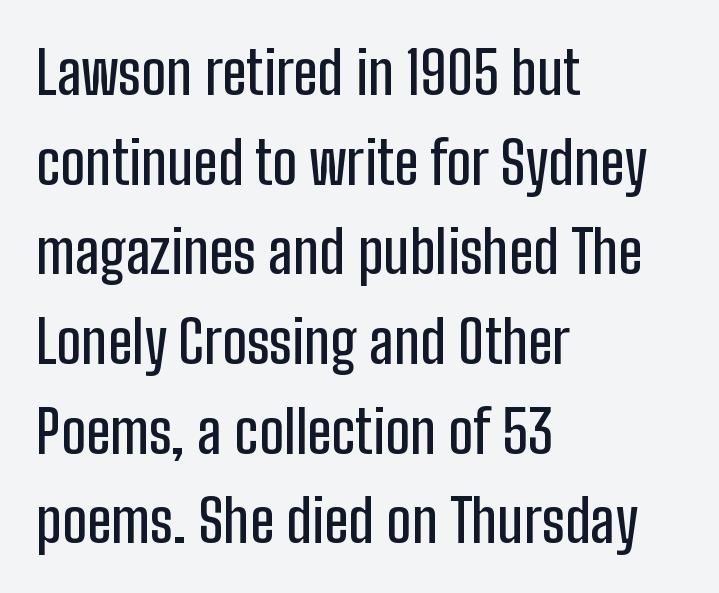
The image shows 59 px condensed sans-serif type, upright; set left-aligned, normal line spacing (1.52x), normal letter spacing, not underlined; low stroke contrast and a medium x-height.
